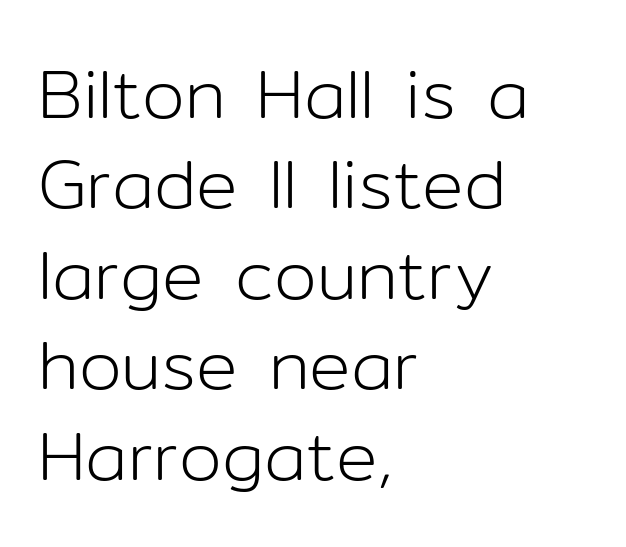
Q: Is the text bold? A: No.
Q: Is the text italic (slanted)? A: No, it is upright.
Q: Is the typeface a serif or a sans-serif typeface? A: Sans-serif.
Q: Is the text underlined? A: No.
Q: How is the paragraph aligned? A: Left-aligned.
Q: Is the spacing between letters normal or unusually wide? A: Normal.
Q: Is the spacing between lines tight, normal or loose? A: Normal.
Q: Width (condensed, normal, or wide)? A: Normal.
Q: Stroke contrast? A: Low.
Q: x-height? A: Medium.
Q: Monospaced? A: No.
